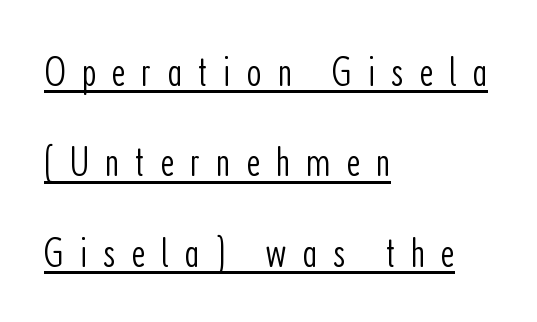
{"serif": "no", "italic": "no", "bold": "no", "weight": "light", "width": "condensed", "stroke_contrast": "low", "x_height": "medium", "monospaced": "no", "underline": "yes", "align": "left", "line_spacing": "loose", "line_spacing_ratio": 2.1, "letter_spacing": "wide", "letter_spacing_em": 0.36, "glyph_px": 43}
